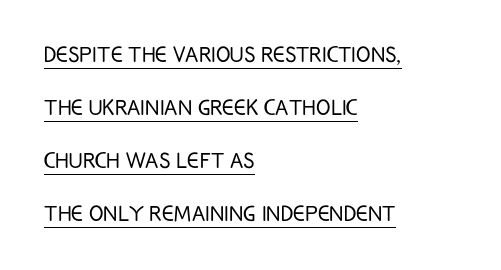
{"italic": "no", "bold": "no", "underline": "yes", "align": "left", "line_spacing": "loose", "line_spacing_ratio": 1.96, "letter_spacing": "normal", "letter_spacing_em": 0.0, "glyph_px": 27}
